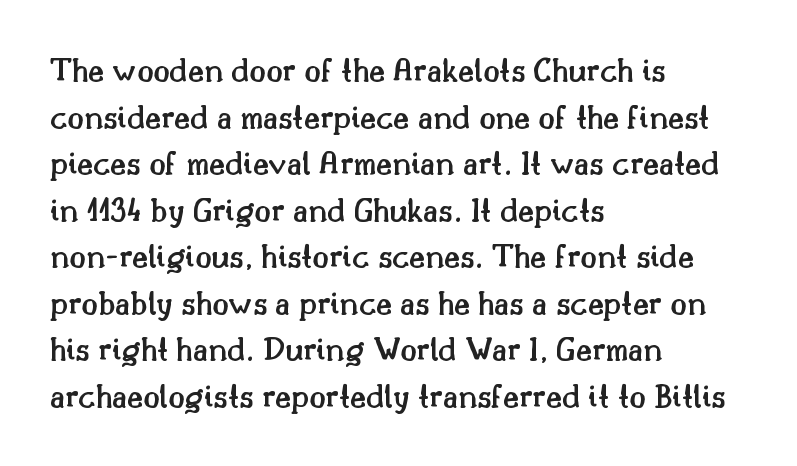
When letters stand straight like this, we call the style roman or upright. The font family rendered here belongs to the serif group. The font is running at a semibold setting, under full bold. The ragged edge is on the right, which tells us the setting is flush left.
